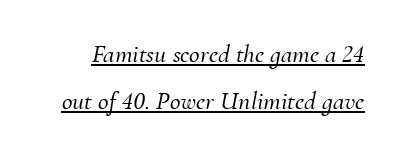
Q: Is the text italic (slanted)? A: Yes, it leans right by about 10 degrees.
Q: Is the text underlined? A: Yes.
Q: Is the spacing between letters normal or unusually wide? A: Normal.
